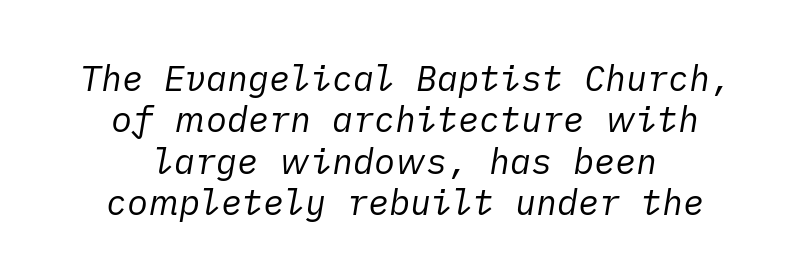
{"italic": "yes", "lean": "right", "slant_degrees": 10, "bold": "no", "weight": "regular", "width": "normal", "stroke_contrast": "low", "x_height": "medium", "underline": "no", "align": "center", "line_spacing_ratio": 1.18, "letter_spacing": "normal", "letter_spacing_em": 0.0, "glyph_px": 35}
